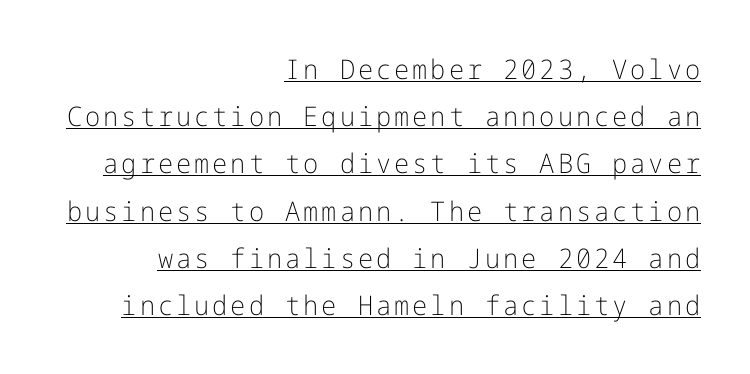
Q: Is the text bold? A: No.
Q: Is the text italic (slanted)? A: No, it is upright.
Q: Is the text underlined? A: Yes.
Q: How is the paragraph aligned? A: Right-aligned.
